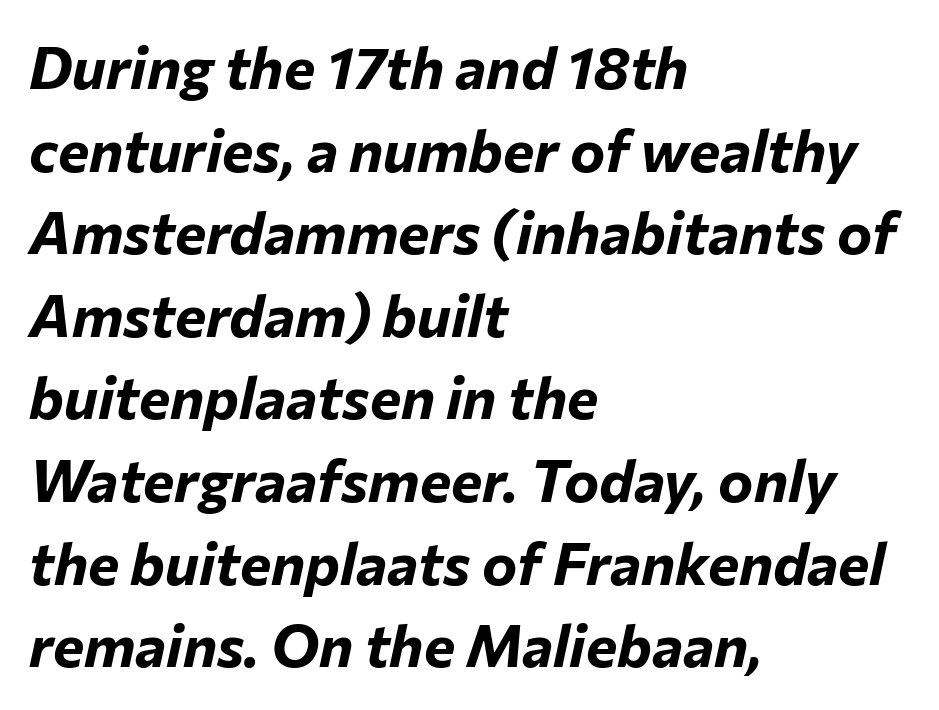
Successive baselines arrive at the customary interval. Look at the tracking — it's just the regular setting, nothing added. Its strokes are broad and dark, the hallmark of bold type. Think of a printed novel: that variable character pitch is what you see here.
